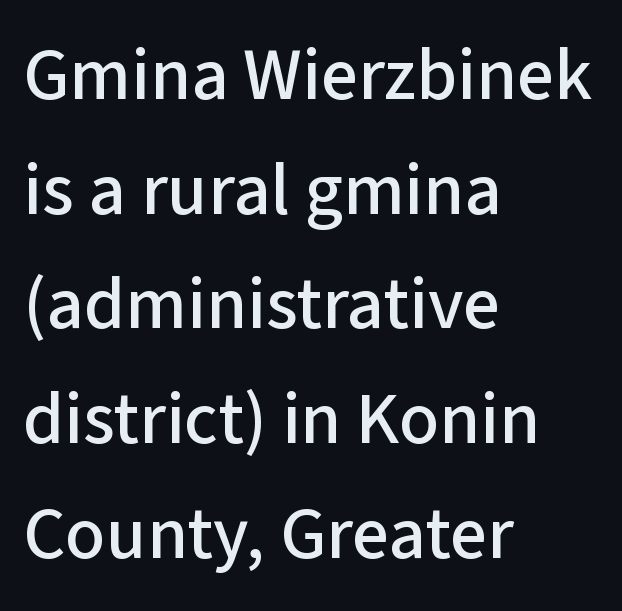
{"serif": "no", "italic": "no", "width": "normal", "stroke_contrast": "low", "x_height": "medium", "monospaced": "no", "underline": "no", "align": "left", "line_spacing": "normal", "line_spacing_ratio": 1.55, "letter_spacing": "normal", "letter_spacing_em": 0.0, "glyph_px": 74}
